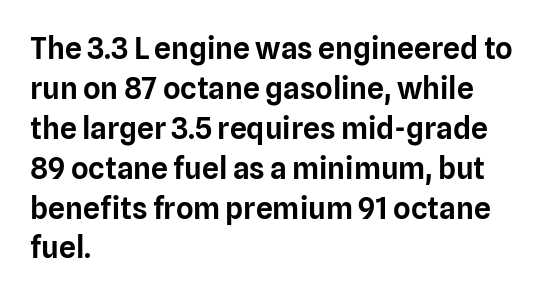
Q: Is the text italic (slanted)? A: No, it is upright.
Q: Is the typeface a serif or a sans-serif typeface? A: Sans-serif.
Q: Is the text underlined? A: No.
Q: How is the paragraph aligned? A: Left-aligned.
Q: Is the spacing between letters normal or unusually wide? A: Normal.
Q: Is the spacing between lines tight, normal or loose? A: Normal.
Q: Width (condensed, normal, or wide)? A: Normal.
Q: Stroke contrast? A: Low.
Q: x-height? A: Medium.
Q: Monospaced? A: No.
